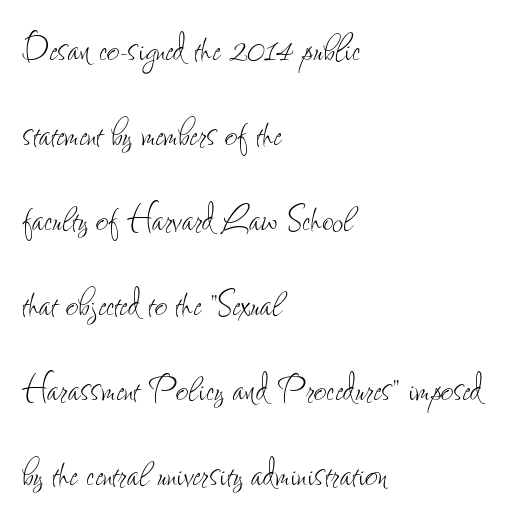
Which margin do the lines hug? The left one — the right edge is uneven. Is this a heavy cut? Hardly; it is regular or lighter. Each word holds together tightly as a unit, with standard inter-letter gaps. The zone under the glyphs is completely vacant. What's the leading like? Stretched, with rows far apart.
